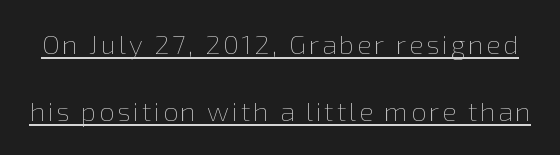
The image shows 27 px text type, upright; set loose line spacing (2.5x), underlined.
